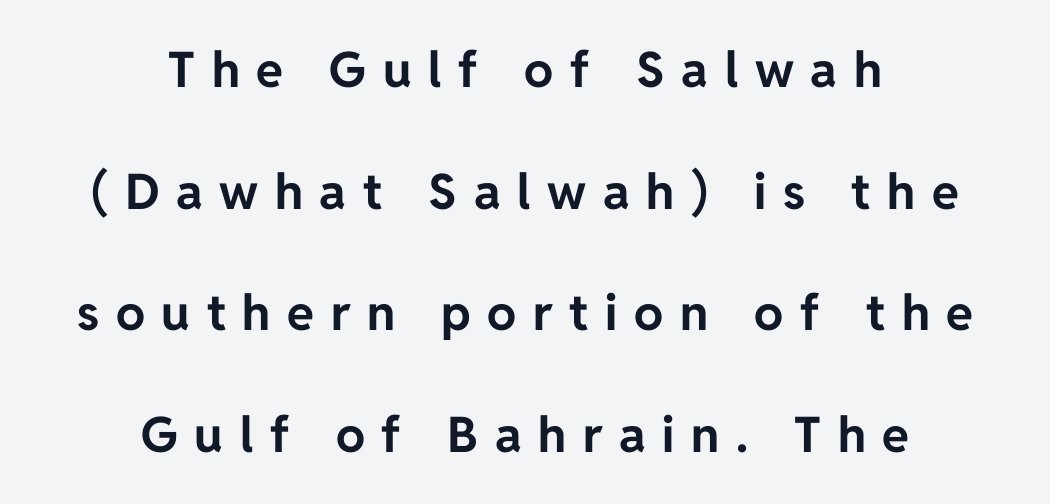
Varying glyph widths throughout — classic text-font behaviour. Ascenders rise straight up at ninety degrees. Its strokes are broad and dark, the hallmark of bold type. The text block is weighted toward neither margin, spreading evenly from the middle.
